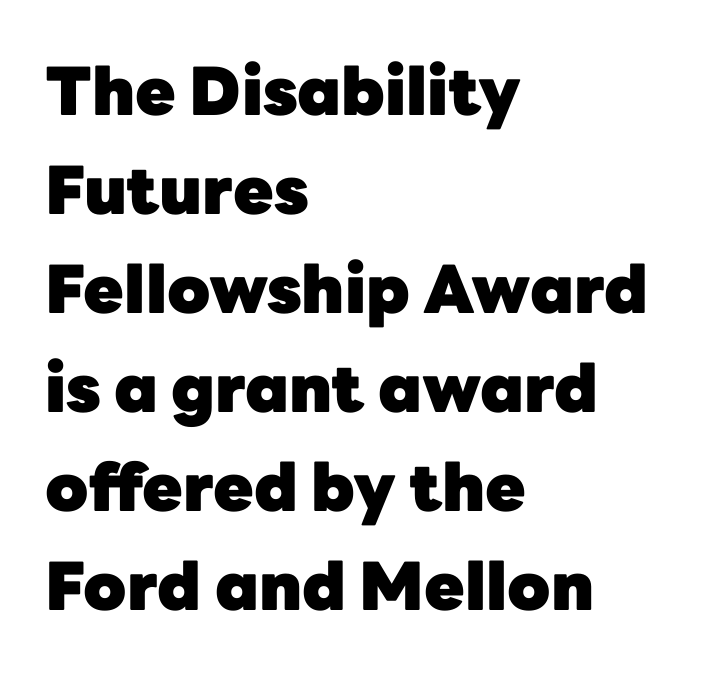
The passage shown is emphatically bold. Do the characters align in a grid? No, the font is proportional. The lettering stays uniformly vertical, giving the passage a roman look. Horizontal bands of white between lines are of average thickness.
